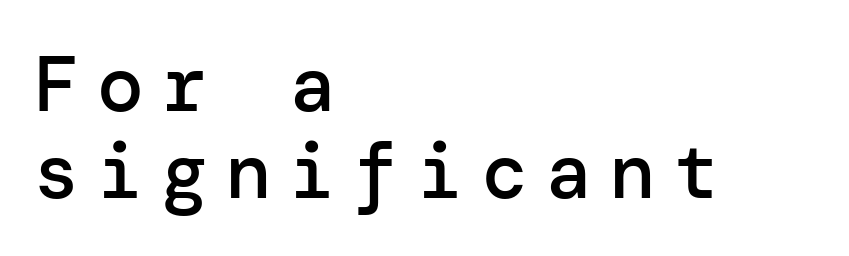
Note: no serifs on the glyphs. Is the letter spacing exaggerated? Yes — the characters are pushed far apart. The space between consecutive lines is stingy. This is moderately heavy type, rendered in semibold. Is the block centered? No — it sits flush against the left margin. Every character sits straight up, as roman type does.
